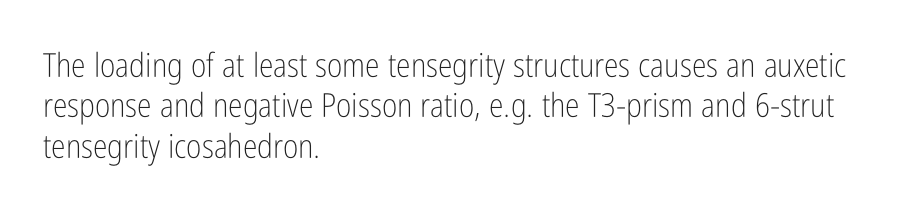
Each letter keeps its own natural width here, so spacing adapts to shape. Each stroke keeps to a modest, everyday thickness or less. Descender tails drop into unmarked territory. These lines were composed using upright roman letters.
